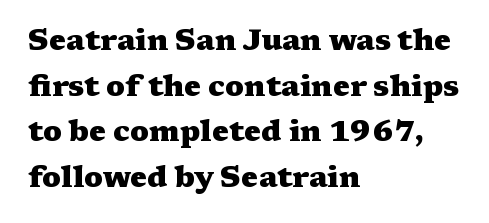
The image shows 29 px heavy, wide serif type, upright; set left-aligned, normal line spacing (1.57x), normal letter spacing, not underlined; medium stroke contrast and a medium x-height.
